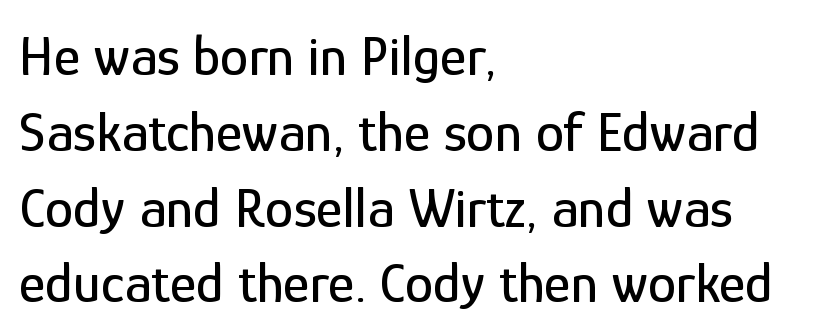
{"serif": "no", "italic": "no", "width": "condensed", "stroke_contrast": "low", "x_height": "medium", "monospaced": "no", "underline": "no", "align": "left", "line_spacing": "normal", "line_spacing_ratio": 1.33, "letter_spacing": "normal", "letter_spacing_em": 0.0, "glyph_px": 57}
